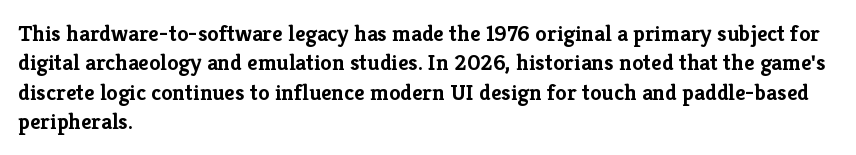
The image shows 23 px bold type, upright; set left-aligned, normal line spacing (1.28x), normal letter spacing, not underlined.
